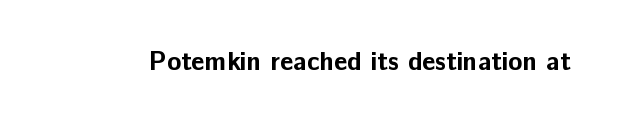
The image shows 26 px bold type, upright; set normal letter spacing, not underlined.
